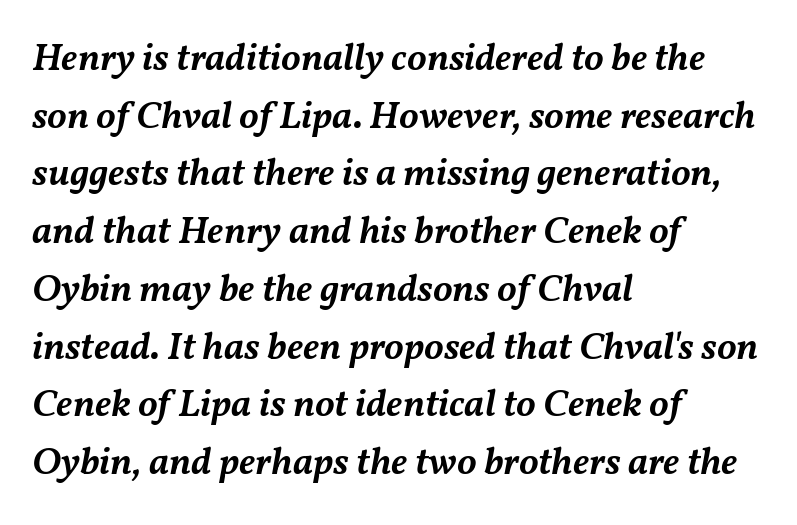
{"italic": "yes", "lean": "right", "slant_degrees": 11, "bold": "semi", "weight": "semibold", "width": "normal", "stroke_contrast": "medium", "x_height": "medium", "monospaced": "no", "underline": "no", "align": "left", "line_spacing": "normal", "line_spacing_ratio": 1.48, "letter_spacing": "normal", "letter_spacing_em": 0.0, "glyph_px": 39}
